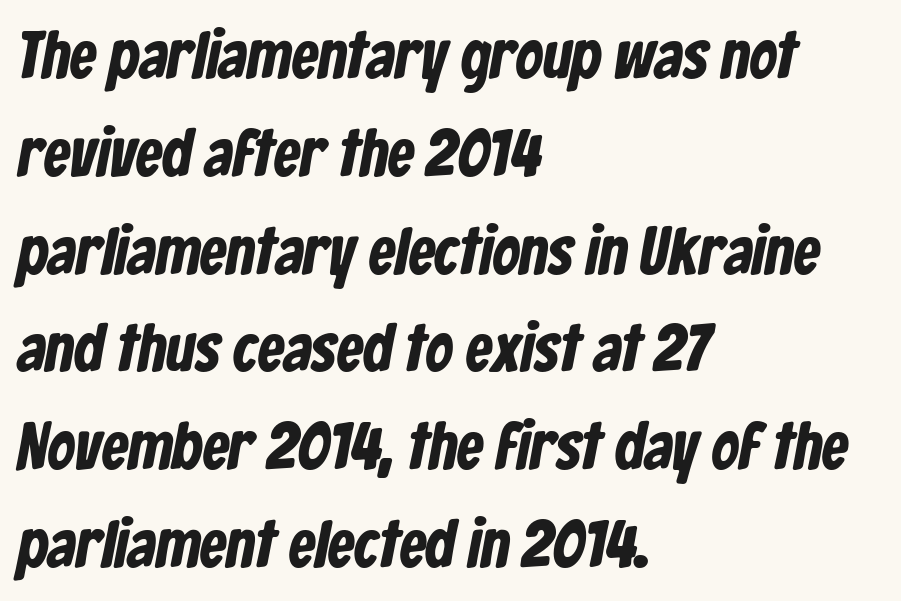
{"serif": "no", "width": "condensed", "stroke_contrast": "low", "x_height": "medium", "monospaced": "no", "underline": "no", "align": "left", "line_spacing": "normal", "line_spacing_ratio": 1.46, "letter_spacing": "normal", "letter_spacing_em": 0.0, "glyph_px": 67}
